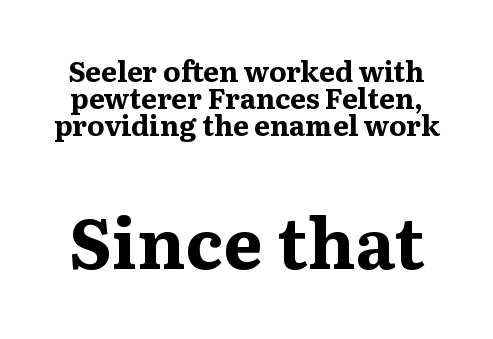
Clear beneath every line of the passage. This is serif lettering, the kind often seen in printed books. Stroke thickness is high; the sample reads as a true bold. Which chunk is bigger? The second one — the bottom block dwarfs the top. You could call the tracking neutral — neither tight nor loose.
